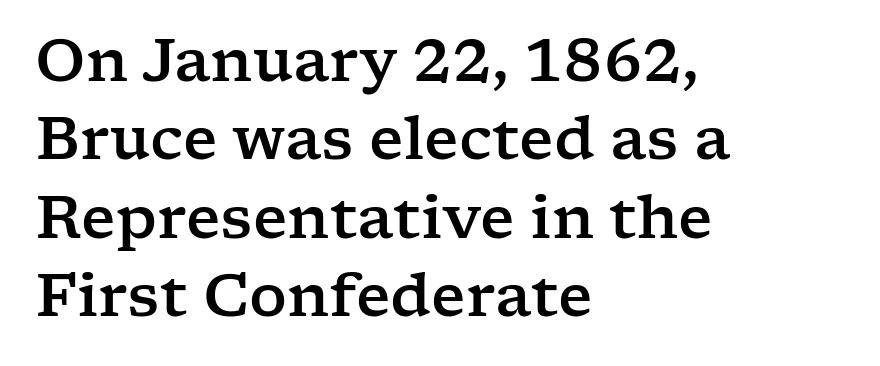
Q: Is the text italic (slanted)? A: No, it is upright.
Q: Is the typeface a serif or a sans-serif typeface? A: Serif.
Q: Is the text underlined? A: No.
Q: How is the paragraph aligned? A: Left-aligned.
Q: Is the spacing between letters normal or unusually wide? A: Normal.
Q: Is the spacing between lines tight, normal or loose? A: Normal.
Q: Width (condensed, normal, or wide)? A: Wide.
Q: Stroke contrast? A: Low.
Q: x-height? A: Medium.
Q: Monospaced? A: No.
